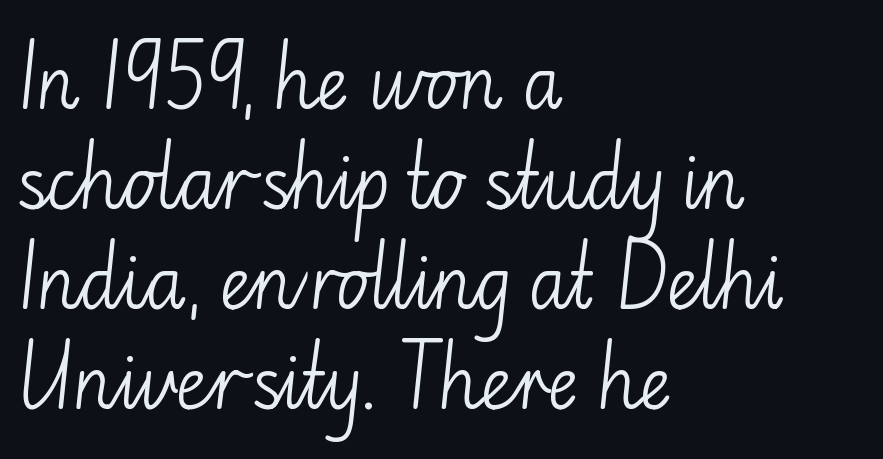
The image shows 70 px light sans-serif type; set left-aligned, normal line spacing (1.43x), normal letter spacing, not underlined; low stroke contrast and a small x-height.
